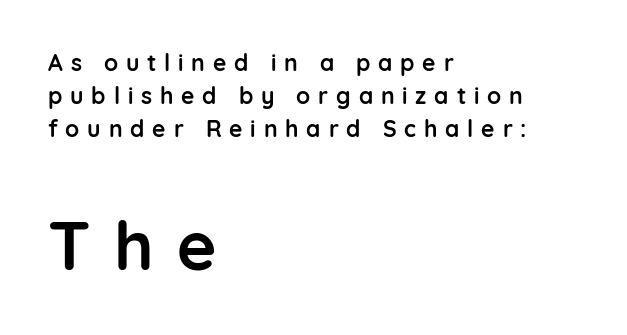
{"serif": "no", "italic": "no", "bold": "yes", "weight": "semibold", "width": "normal", "stroke_contrast": "low", "x_height": "medium", "monospaced": "no", "underline": "no", "align": "left", "line_spacing": "normal", "line_spacing_ratio": 1.44, "letter_spacing": "wide", "letter_spacing_em": 0.34, "larger_block": "second", "size_ratio": 2.96, "glyph_px": 68}
